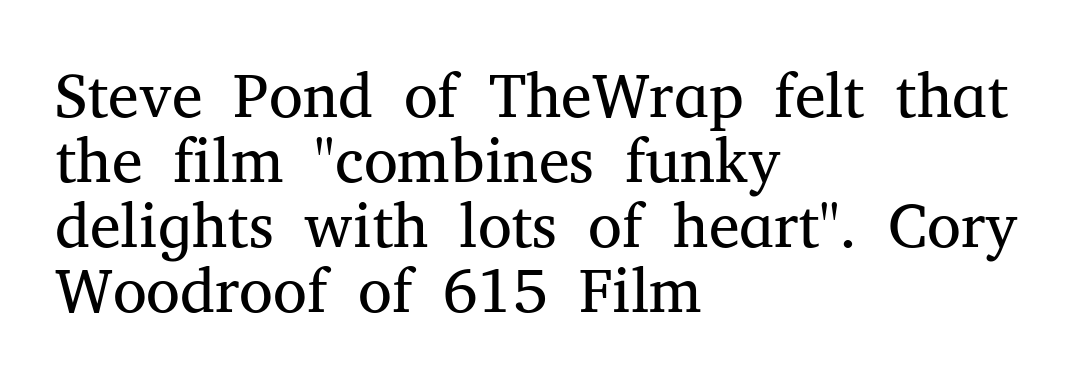
The image shows 62 px regular-weight serif type, upright; set left-aligned, tight line spacing (1.05x), normal letter spacing, not underlined; medium stroke contrast and a medium x-height.
